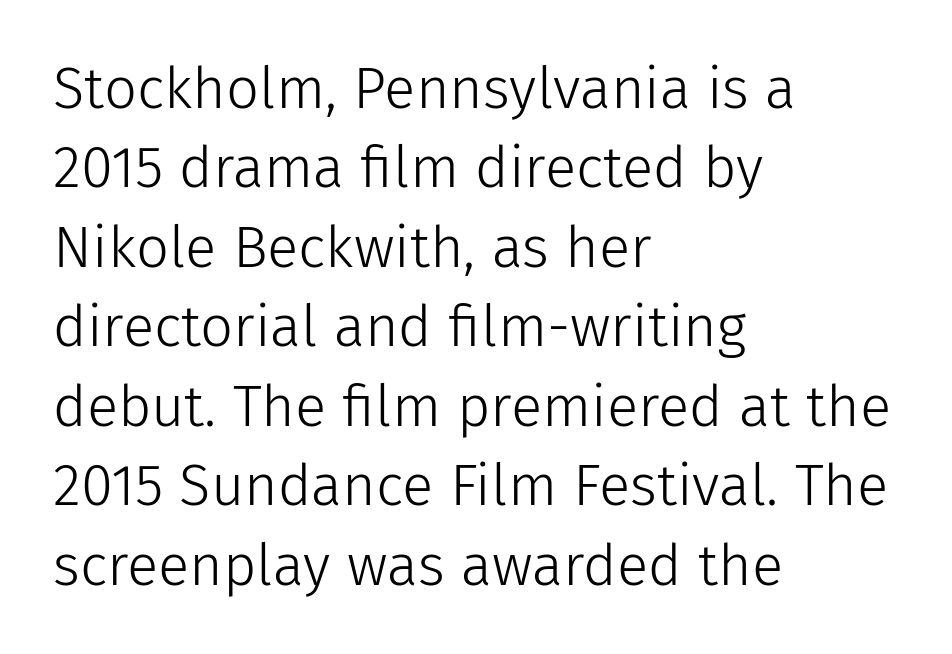
{"serif": "no", "italic": "no", "bold": "no", "weight": "light", "width": "normal", "stroke_contrast": "low", "x_height": "medium", "monospaced": "no", "underline": "no", "align": "left", "line_spacing": "normal", "line_spacing_ratio": 1.37, "letter_spacing": "normal", "letter_spacing_em": 0.0, "glyph_px": 58}
